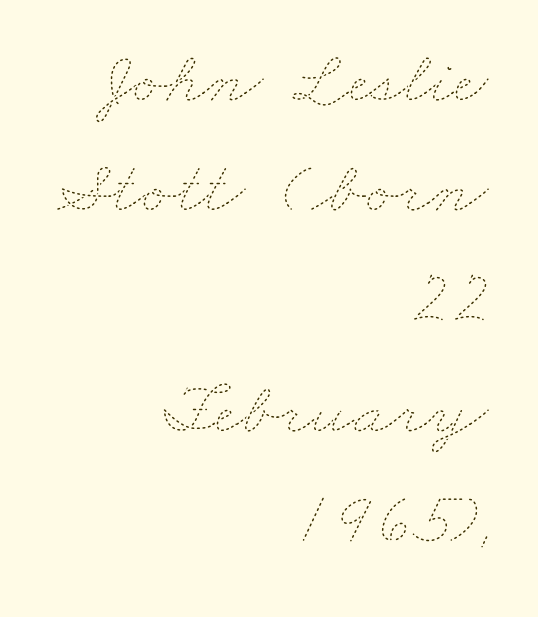
Q: Is the text bold? A: No.
Q: Is the text underlined? A: No.
Q: How is the paragraph aligned? A: Right-aligned.
Q: Is the spacing between letters normal or unusually wide? A: Normal.
Q: Is the spacing between lines tight, normal or loose? A: Normal.
Q: Width (condensed, normal, or wide)? A: Wide.
Q: Stroke contrast? A: Low.
Q: x-height? A: Small.
Q: Monospaced? A: No.
